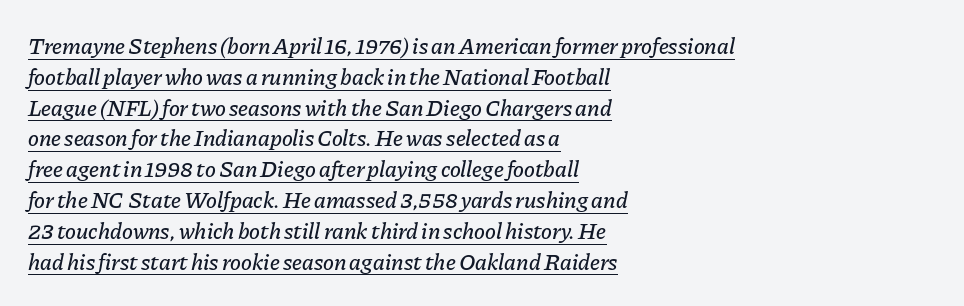
Q: Is the text italic (slanted)? A: Yes, it leans right by about 11 degrees.
Q: Is the text underlined? A: Yes.
Q: How is the paragraph aligned? A: Left-aligned.
Q: Is the spacing between letters normal or unusually wide? A: Normal.
Q: Is the spacing between lines tight, normal or loose? A: Normal.
